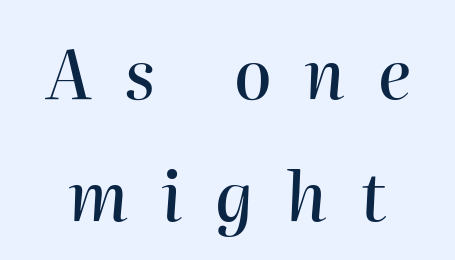
{"italic": "yes", "lean": "right", "slant_degrees": 2, "width": "normal", "stroke_contrast": "high", "x_height": "medium", "monospaced": "no", "underline": "no", "line_spacing_ratio": 1.79, "letter_spacing": "wide", "letter_spacing_em": 0.48, "glyph_px": 68}
